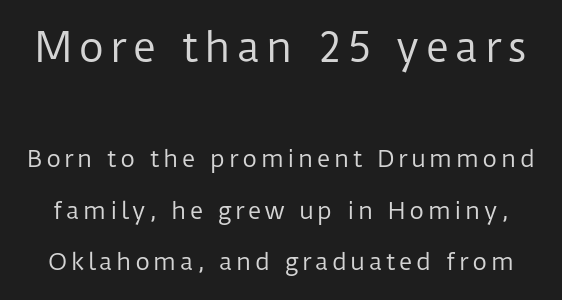
The image shows 40 px regular-weight sans-serif type, upright; set loose line spacing (2.25x), not underlined; the first (top) block is 1.74x larger; low stroke contrast and a medium x-height.
